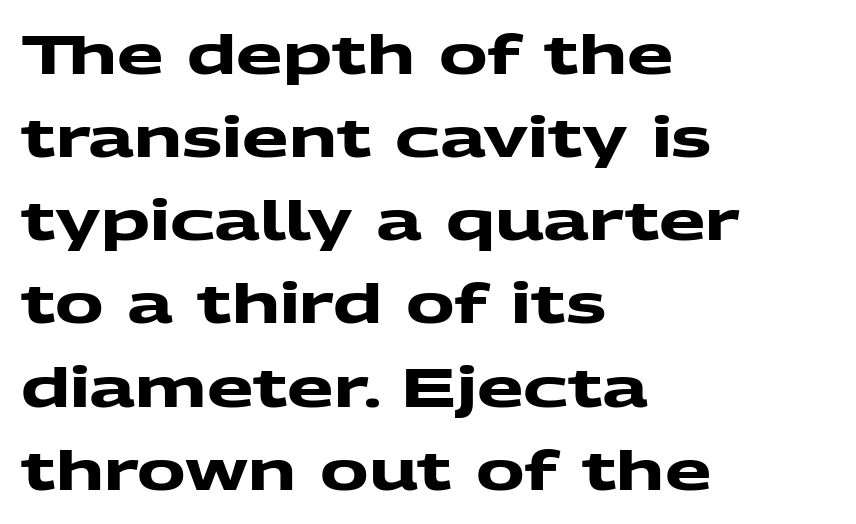
The image shows 54 px heavy, wide sans-serif type; set left-aligned, normal line spacing (1.54x), normal letter spacing, not underlined; medium stroke contrast and a medium x-height.
